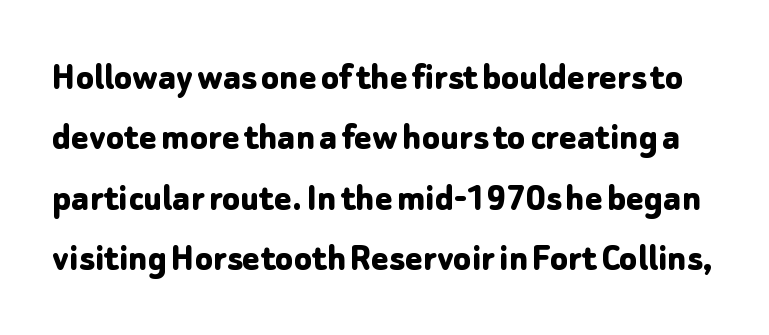
Thick stems and heavy bowls — unmistakably bold. Leading matches the norm, producing a regular column. Note the varied advance widths — an 'i' is clearly narrower than an 'm'. The rendering keeps characters at their native spacing. When letters stand straight like this, we call the style roman or upright.
